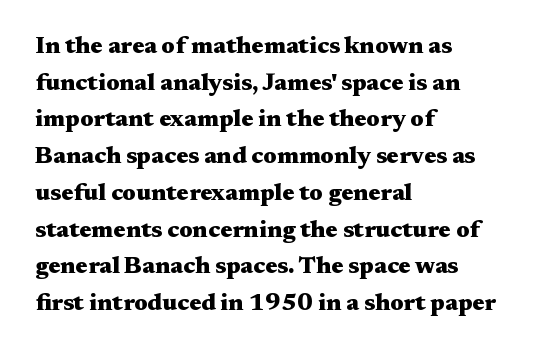
A typesetter would call this zero additional tracking. The letters stand upright; this is a roman face. Regular leading. The passage is arranged the way most books set body copy — flush left. Rule under the text: the space is simply empty. Strokes here are thick enough to call this a true bold.
